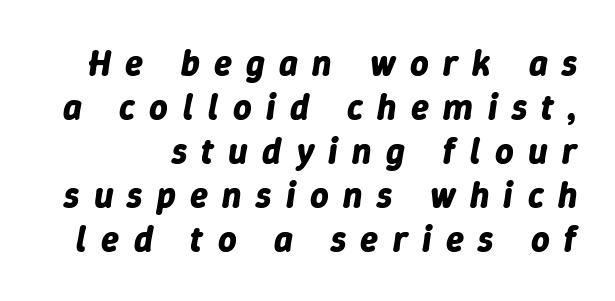
The passage shown has open, widely tracked lettering throughout. The font's italic variant was chosen for this text. I'd describe the lettering as bold — thick and assertive. These lines are rendered in a variable-pitch font.
